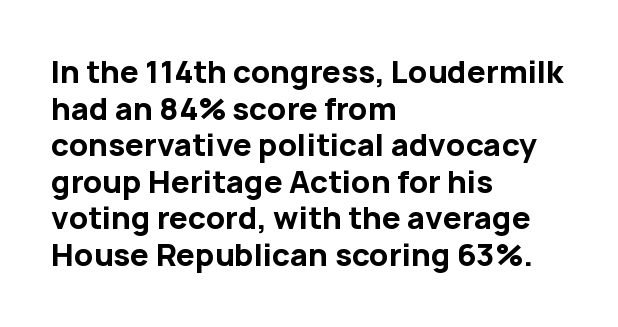
{"serif": "no", "italic": "no", "bold": "yes", "weight": "bold", "width": "normal", "stroke_contrast": "low", "x_height": "medium", "monospaced": "no", "underline": "no", "align": "left", "line_spacing_ratio": 1.22, "letter_spacing": "normal", "letter_spacing_em": 0.0, "glyph_px": 30}
